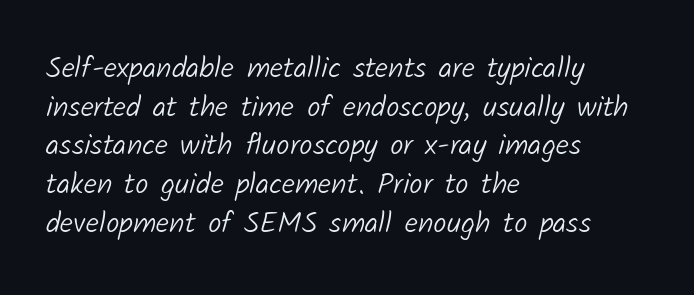
The image shows 30 px light sans-serif type; set left-aligned, normal line spacing (1.29x), normal letter spacing, not underlined; low stroke contrast and a medium x-height.
